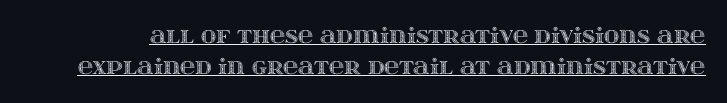
{"italic": "no", "underline": "yes", "line_spacing": "normal", "line_spacing_ratio": 1.49, "letter_spacing": "normal", "letter_spacing_em": 0.0, "glyph_px": 21}
